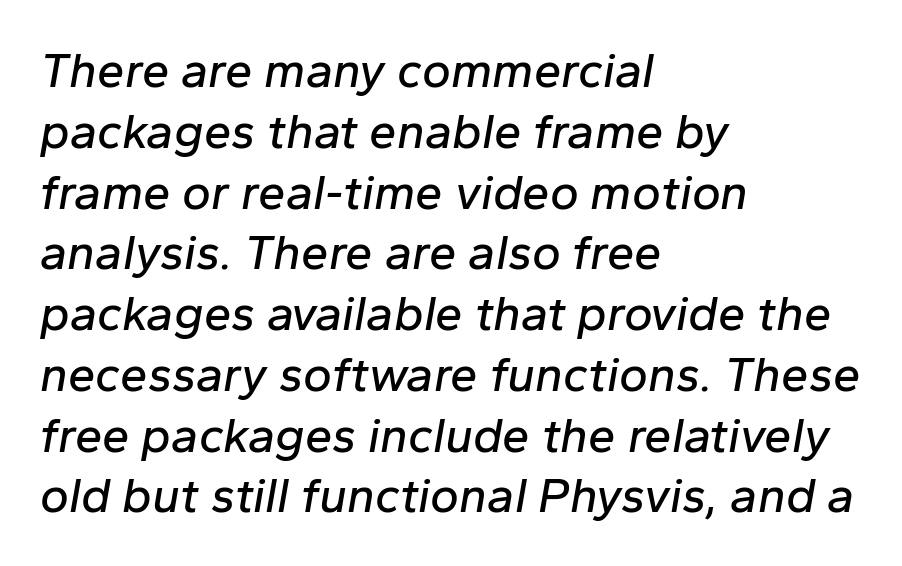
Q: Is the text italic (slanted)? A: Yes, it leans right by about 10 degrees.
Q: Is the text underlined? A: No.
Q: How is the paragraph aligned? A: Left-aligned.
Q: Is the spacing between letters normal or unusually wide? A: Normal.
Q: Width (condensed, normal, or wide)? A: Normal.
Q: Stroke contrast? A: Low.
Q: x-height? A: Medium.
Q: Monospaced? A: No.
